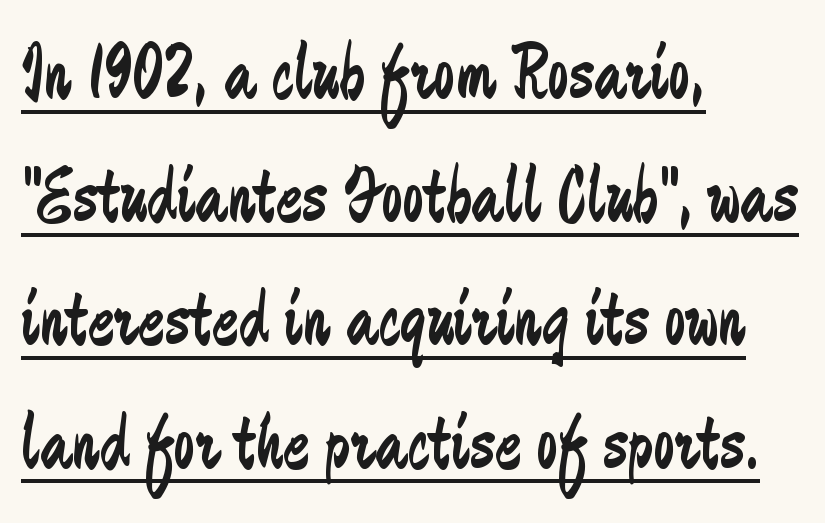
The image shows 78 px regular-weight, condensed sans-serif type; set left-aligned, normal line spacing (1.58x), normal letter spacing, underlined; low stroke contrast and a small x-height.
